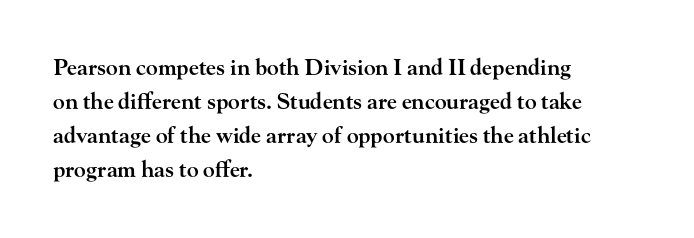
Students, note that the glyphs here touch the page at normal intervals. The line-height multiplier appears to be the usual default. Horizontal alignment here is leftward, the default for most running prose. Descenders are the only things crossing below the line. A bit beefed up — I'd call it semibold rather than bold. You can tell it's not italic because the verticals are truly vertical.
